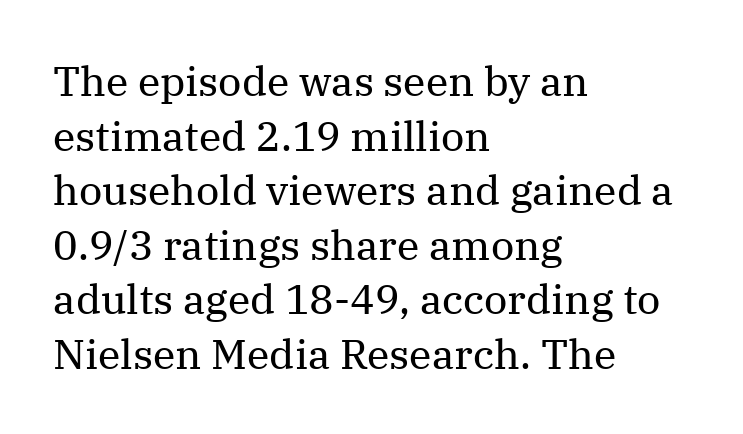
The image shows 41 px regular-weight serif type, upright; set left-aligned, normal line spacing (1.33x), normal letter spacing, not underlined; medium stroke contrast and a medium x-height.
